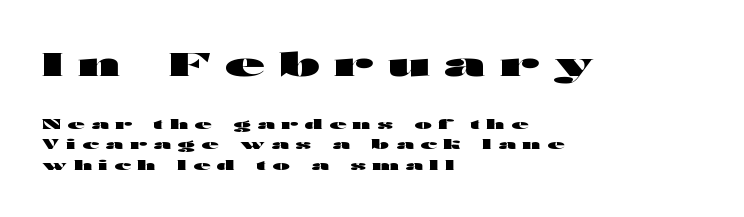
{"serif": "no", "italic": "no", "bold": "yes", "weight": "heavy", "width": "wide", "stroke_contrast": "high", "x_height": "medium", "monospaced": "no", "underline": "no", "align": "left", "line_spacing": "normal", "line_spacing_ratio": 1.45, "letter_spacing": "wide", "letter_spacing_em": 0.47, "larger_block": "first", "size_ratio": 2.29, "glyph_px": 32}
